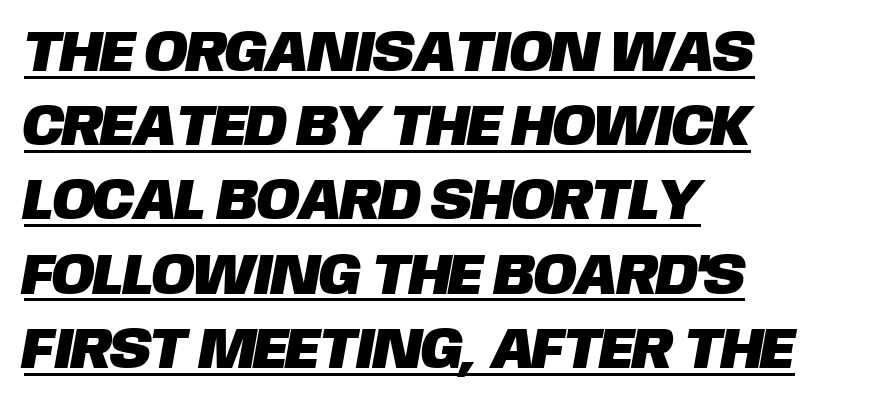
The image shows 58 px sans-serif type; set left-aligned, normal line spacing (1.28x), normal letter spacing, underlined; low stroke contrast and a large x-height.
